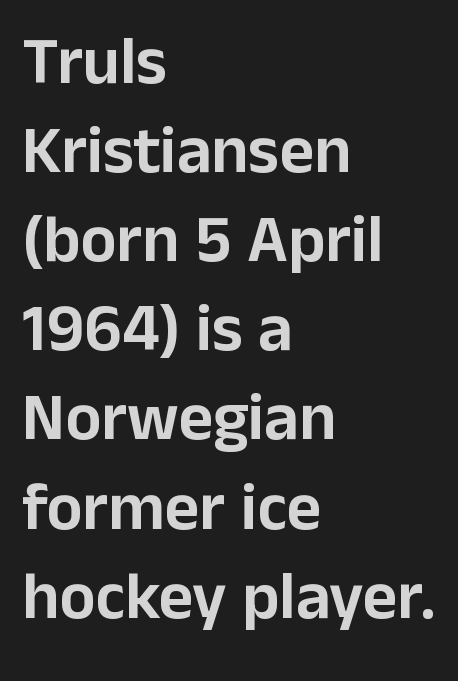
{"serif": "no", "italic": "no", "width": "normal", "stroke_contrast": "low", "x_height": "medium", "monospaced": "no", "underline": "no", "align": "left", "line_spacing": "normal", "line_spacing_ratio": 1.33, "letter_spacing": "normal", "letter_spacing_em": 0.0, "glyph_px": 67}
